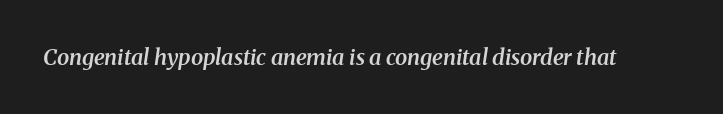
Q: Is the text bold? A: Semi-bold.
Q: Is the text italic (slanted)? A: Yes, it leans right by about 8 degrees.
Q: Is the text underlined? A: No.
Q: Is the spacing between letters normal or unusually wide? A: Normal.
